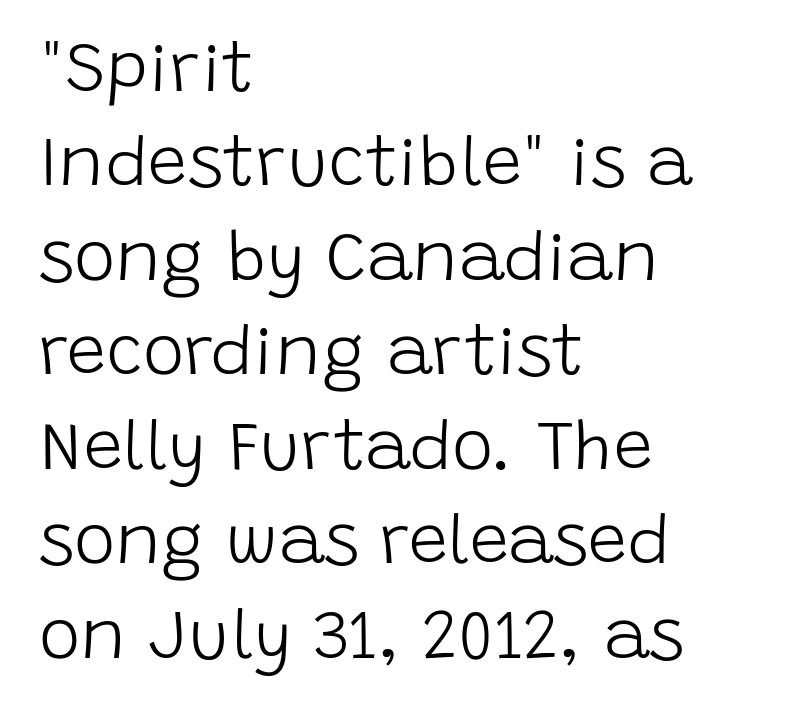
Q: Is the text bold? A: No.
Q: Is the text italic (slanted)? A: No, it is upright.
Q: Is the typeface a serif or a sans-serif typeface? A: Sans-serif.
Q: Is the text underlined? A: No.
Q: How is the paragraph aligned? A: Left-aligned.
Q: Is the spacing between letters normal or unusually wide? A: Normal.
Q: Is the spacing between lines tight, normal or loose? A: Normal.
Q: Width (condensed, normal, or wide)? A: Normal.
Q: Stroke contrast? A: Low.
Q: x-height? A: Large.
Q: Monospaced? A: No.
